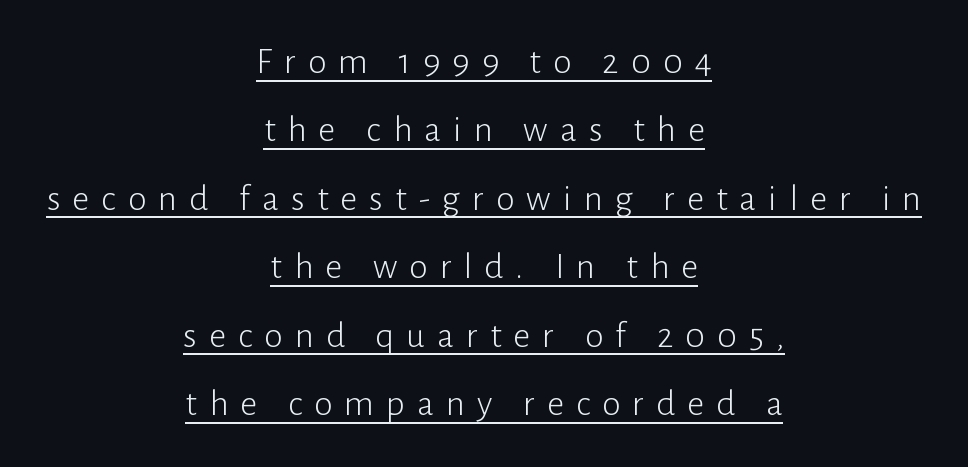
{"serif": "no", "italic": "no", "bold": "no", "weight": "light", "width": "normal", "stroke_contrast": "low", "x_height": "medium", "monospaced": "no", "underline": "yes", "align": "center", "line_spacing_ratio": 1.85, "letter_spacing": "wide", "letter_spacing_em": 0.33, "glyph_px": 37}
